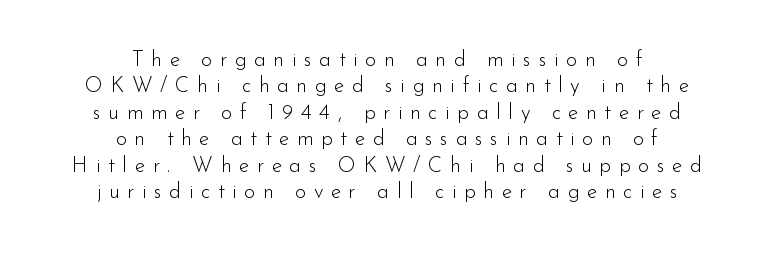
{"italic": "no", "bold": "no", "underline": "no", "align": "center", "line_spacing": "normal", "line_spacing_ratio": 1.26, "letter_spacing": "wide", "letter_spacing_em": 0.36, "glyph_px": 21}
